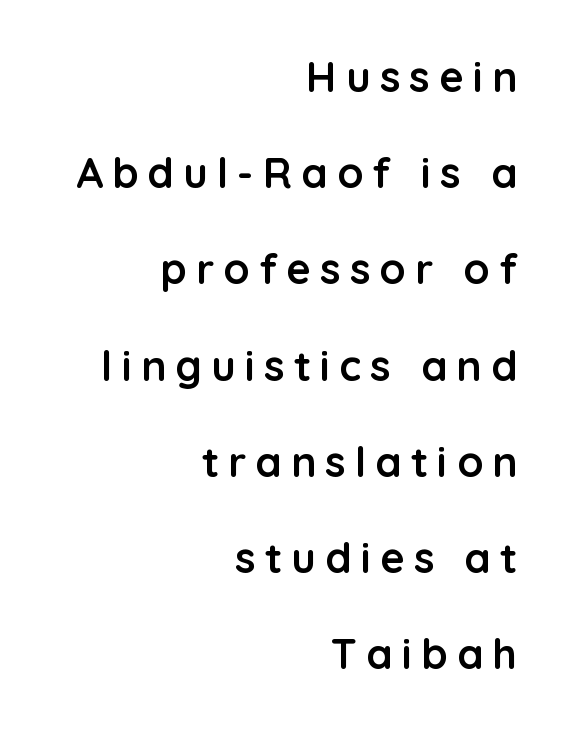
Each glyph is drawn with heavy, bold strokes. A typesetter would label this face a sans. The specimen reads as upright at a glance. The letterforms stand isolated, each surrounded by extra space. Each letter keeps its own natural width here, so spacing adapts to shape.
